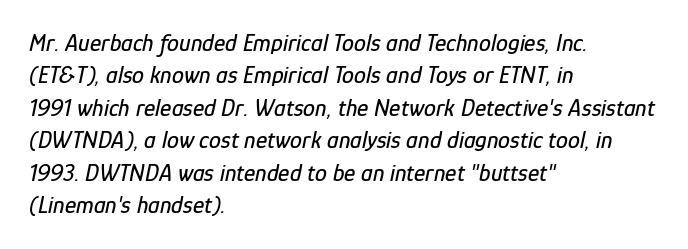
Q: Is the text italic (slanted)? A: Yes, it leans right by about 12 degrees.
Q: Is the text underlined? A: No.
Q: How is the paragraph aligned? A: Left-aligned.
Q: Is the spacing between letters normal or unusually wide? A: Normal.
Q: Is the spacing between lines tight, normal or loose? A: Normal.
